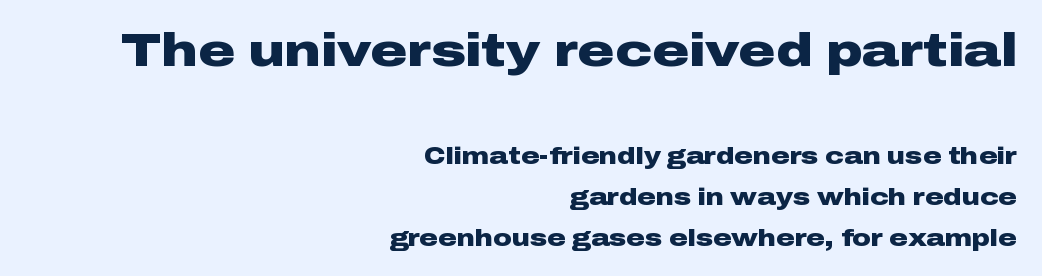
The face used here is proportionally spaced, like ordinary book or web type. Nope, not italic — everything's standing straight. Emphasis by weight is at full strength: bold. The rag falls on the left side of this text block. Two sizes are in play, and the larger belongs to the first block.
